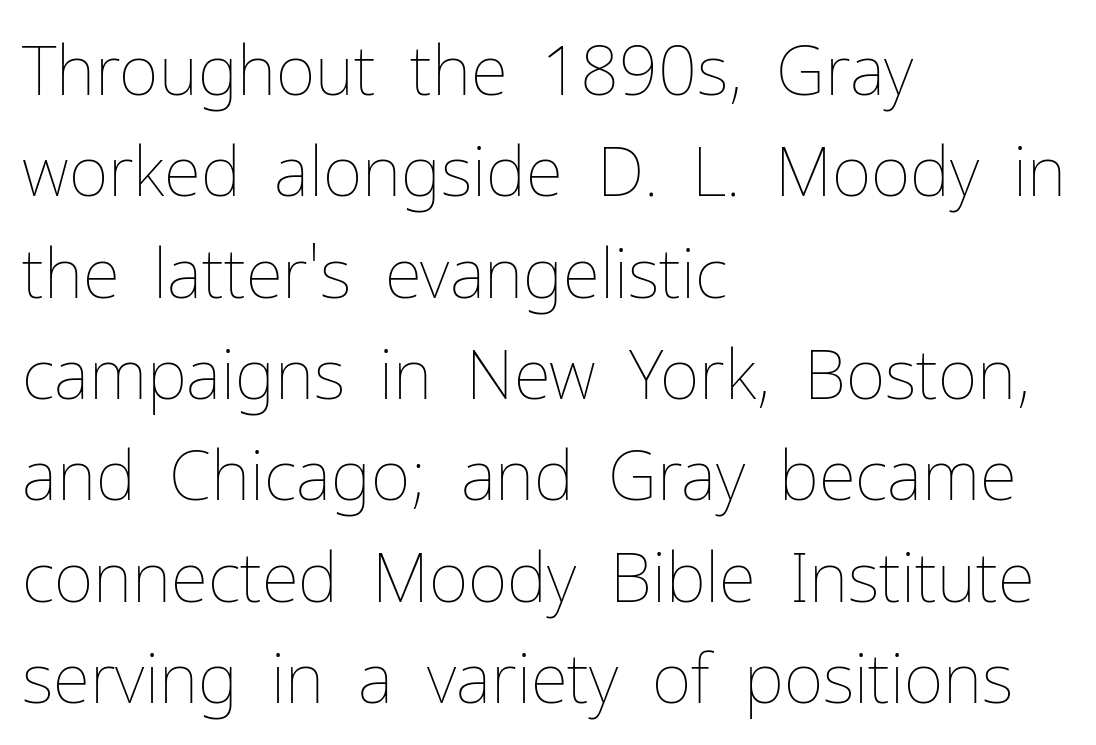
{"italic": "no", "bold": "no", "weight": "thin", "width": "normal", "stroke_contrast": "low", "x_height": "medium", "monospaced": "no", "underline": "no", "align": "left", "line_spacing": "normal", "line_spacing_ratio": 1.49, "letter_spacing": "normal", "letter_spacing_em": 0.0, "glyph_px": 68}
